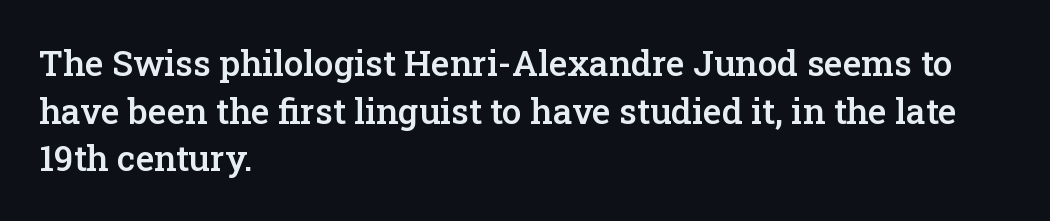
Q: Is the text bold? A: Semi-bold.
Q: Is the text italic (slanted)? A: No, it is upright.
Q: Is the typeface a serif or a sans-serif typeface? A: Serif.
Q: Is the text underlined? A: No.
Q: How is the paragraph aligned? A: Left-aligned.
Q: Is the spacing between letters normal or unusually wide? A: Normal.
Q: Is the spacing between lines tight, normal or loose? A: Normal.
Q: Width (condensed, normal, or wide)? A: Normal.
Q: Stroke contrast? A: Low.
Q: x-height? A: Medium.
Q: Monospaced? A: No.
